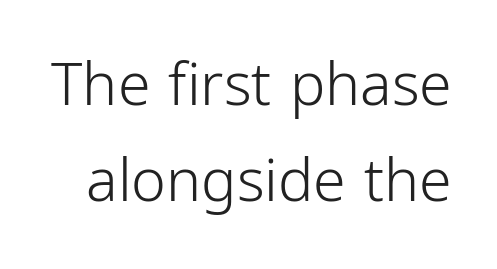
Q: Is the text bold? A: No.
Q: Is the text italic (slanted)? A: No, it is upright.
Q: Is the typeface a serif or a sans-serif typeface? A: Sans-serif.
Q: Is the text underlined? A: No.
Q: Is the spacing between letters normal or unusually wide? A: Normal.
Q: Is the spacing between lines tight, normal or loose? A: Normal.
Q: Width (condensed, normal, or wide)? A: Condensed.
Q: Stroke contrast? A: Low.
Q: x-height? A: Medium.
Q: Monospaced? A: No.
